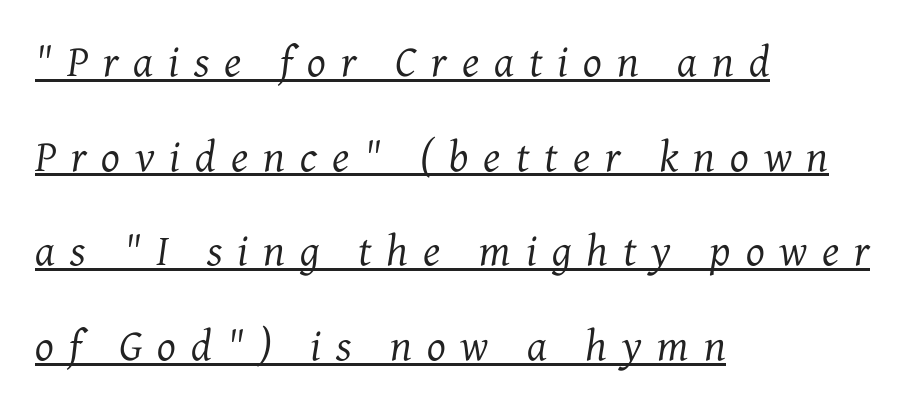
Q: Is the text bold? A: No.
Q: Is the text italic (slanted)? A: Yes, it leans right by about 7 degrees.
Q: Is the typeface a serif or a sans-serif typeface? A: Serif.
Q: Is the text underlined? A: Yes.
Q: How is the paragraph aligned? A: Left-aligned.
Q: Is the spacing between letters normal or unusually wide? A: Unusually wide.
Q: Is the spacing between lines tight, normal or loose? A: Loose.
Q: Width (condensed, normal, or wide)? A: Normal.
Q: Stroke contrast? A: Medium.
Q: x-height? A: Medium.
Q: Monospaced? A: No.
